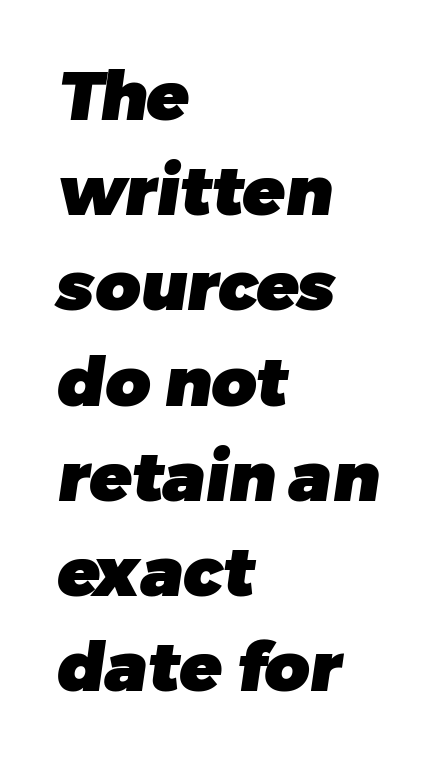
The image shows 69 px heavy sans-serif type; set left-aligned, normal line spacing (1.38x), normal letter spacing, not underlined; low stroke contrast and a medium x-height.
